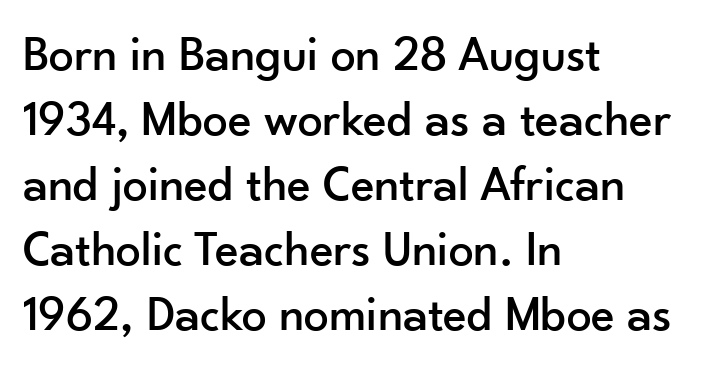
The image shows 50 px sans-serif type, upright; set left-aligned, normal line spacing (1.3x), normal letter spacing, not underlined; low stroke contrast and a small x-height.
